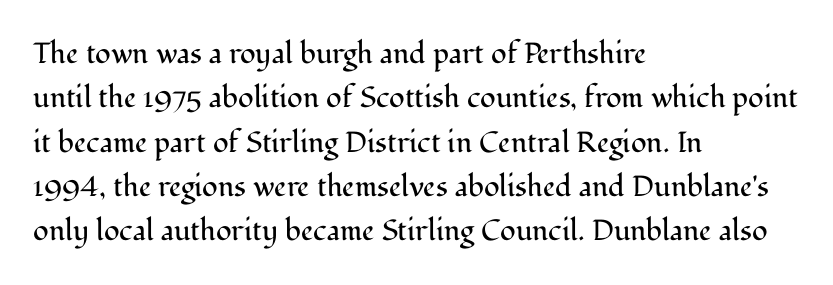
Q: Is the text bold? A: No.
Q: Is the text italic (slanted)? A: No, it is upright.
Q: Is the typeface a serif or a sans-serif typeface? A: Serif.
Q: Is the text underlined? A: No.
Q: How is the paragraph aligned? A: Left-aligned.
Q: Is the spacing between letters normal or unusually wide? A: Normal.
Q: Is the spacing between lines tight, normal or loose? A: Normal.
Q: Width (condensed, normal, or wide)? A: Normal.
Q: Stroke contrast? A: Medium.
Q: x-height? A: Medium.
Q: Monospaced? A: No.
